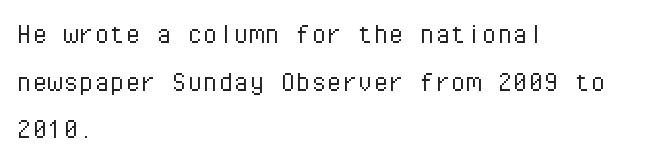
{"serif": "no", "italic": "no", "bold": "no", "weight": "light", "width": "normal", "stroke_contrast": "low", "x_height": "medium", "monospaced": "yes", "underline": "no", "align": "left", "line_spacing": "normal", "line_spacing_ratio": 1.54, "letter_spacing": "normal", "letter_spacing_em": 0.0, "glyph_px": 31}
